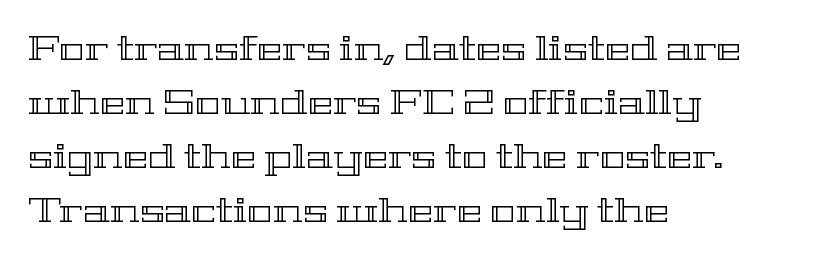
{"italic": "no", "width": "wide", "x_height": "medium", "monospaced": "no", "underline": "no", "align": "left", "line_spacing": "normal", "line_spacing_ratio": 1.59, "letter_spacing": "normal", "letter_spacing_em": 0.0, "glyph_px": 34}
